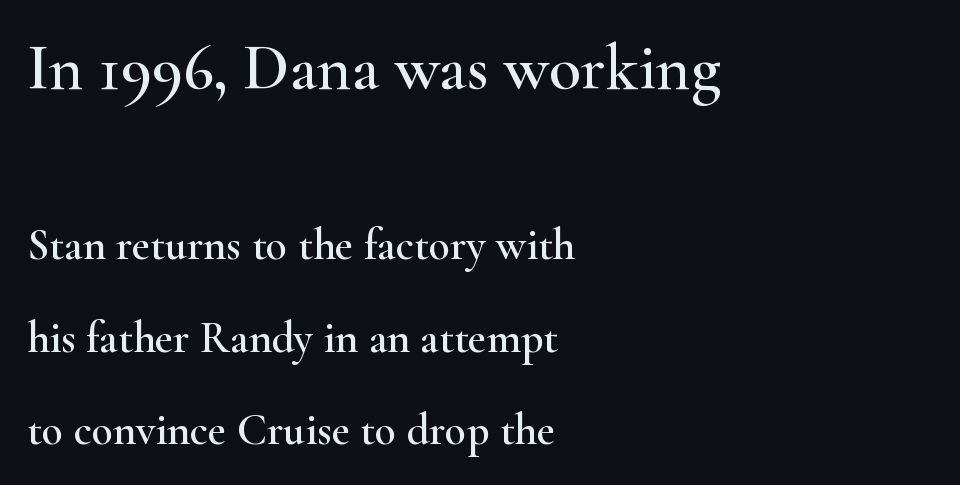
The space between consecutive lines is lavish. This sample uses an upright cut, with every glyph sitting square on the baseline. Note the varied advance widths — an 'i' is clearly narrower than an 'm'. This is serif lettering, the kind often seen in printed books. The gaps between neighbouring characters are ordinary and unremarkable. Type without underlining.
